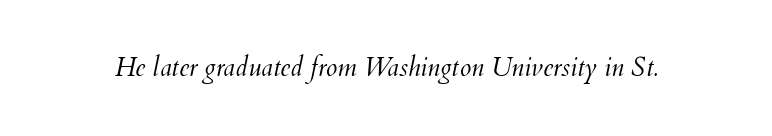
Caption: standard tracking, unaltered. Italic: yes, the glyphs are oblique. Ink coverage per letter is moderate at most. No word sits above an underline.
